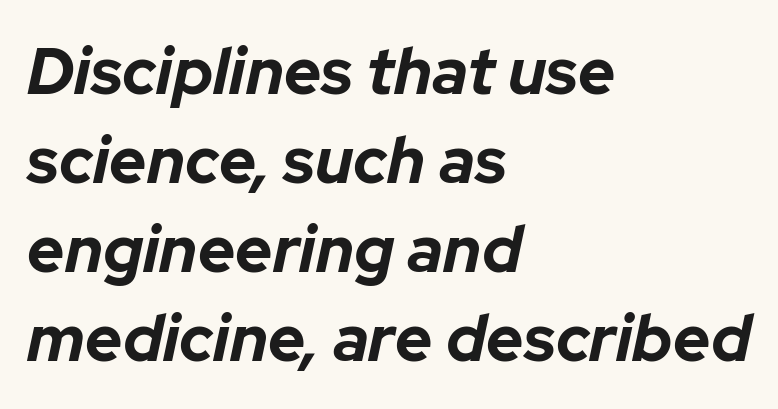
{"italic": "yes", "lean": "right", "slant_degrees": 12, "bold": "yes", "weight": "bold", "width": "normal", "stroke_contrast": "low", "x_height": "medium", "monospaced": "no", "underline": "no", "align": "left", "line_spacing": "normal", "line_spacing_ratio": 1.37, "letter_spacing": "normal", "letter_spacing_em": 0.0, "glyph_px": 65}
